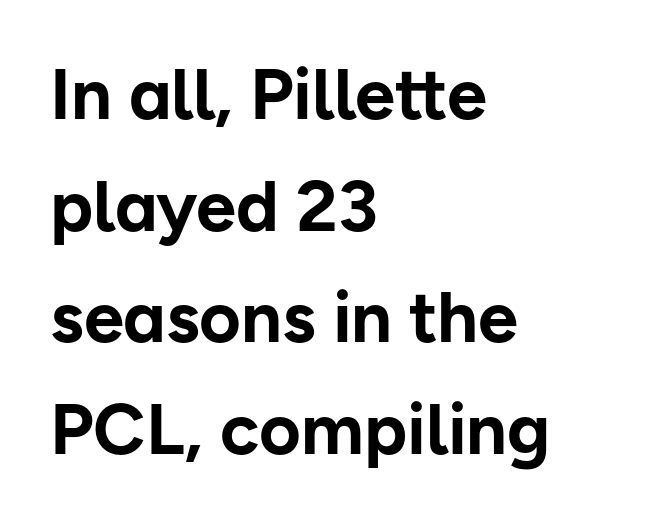
{"serif": "no", "italic": "no", "bold": "yes", "weight": "bold", "width": "normal", "stroke_contrast": "low", "x_height": "medium", "monospaced": "no", "underline": "no", "align": "left", "line_spacing": "normal", "line_spacing_ratio": 1.55, "letter_spacing": "normal", "letter_spacing_em": 0.0, "glyph_px": 72}
